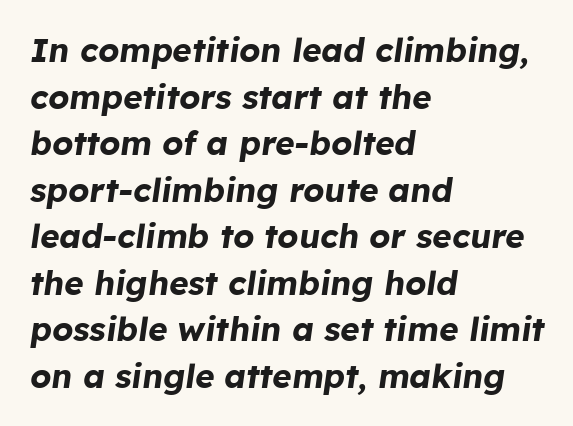
{"italic": "yes", "lean": "right", "slant_degrees": 8, "bold": "yes", "weight": "bold", "width": "normal", "stroke_contrast": "low", "x_height": "medium", "monospaced": "no", "underline": "no", "align": "left", "line_spacing": "normal", "line_spacing_ratio": 1.41, "letter_spacing": "normal", "letter_spacing_em": 0.0, "glyph_px": 33}
